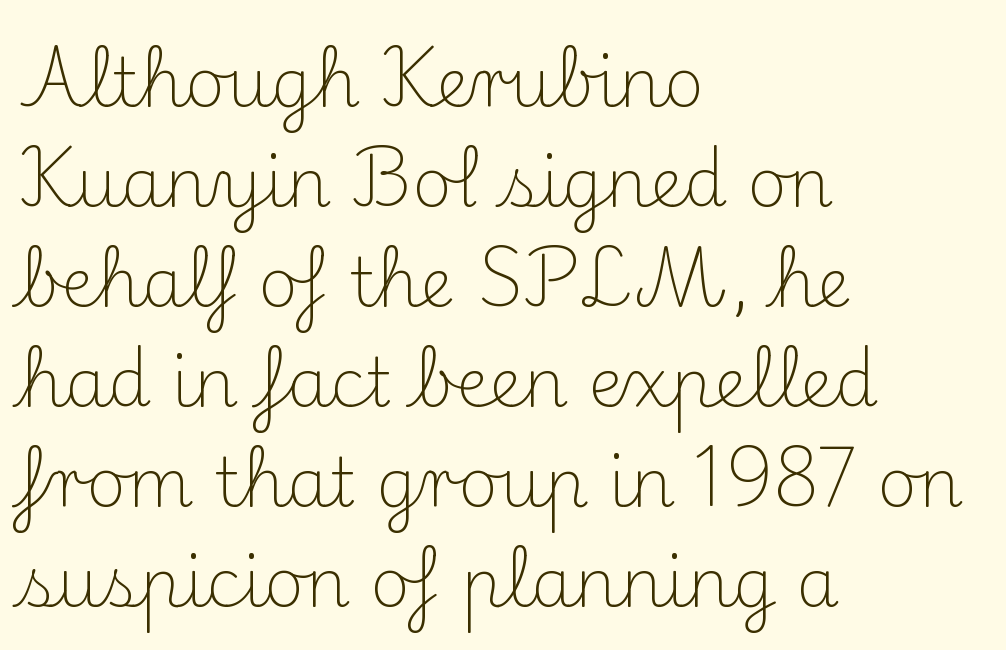
Varying glyph widths throughout — classic text-font behaviour. Counters stay open thanks to moderate or lighter strokes. The horizontal fit of the characters is conventional and even. Each line starts at the same left margin while the right side varies. The lettering holds an erect, upright posture throughout. Is there much room between lines? A standard amount, neither cramped nor airy.
